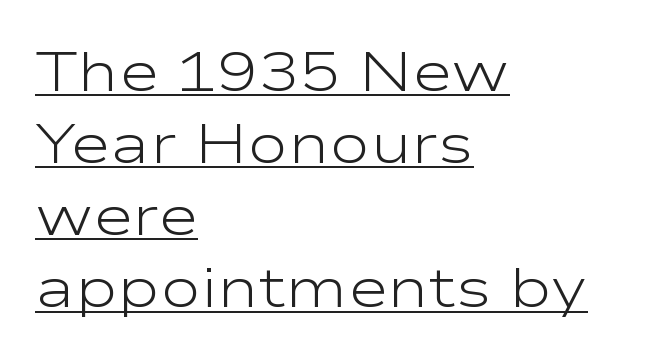
The image shows 55 px light, wide sans-serif type, upright; set left-aligned, normal line spacing (1.31x), normal letter spacing, underlined; low stroke contrast and a medium x-height.
